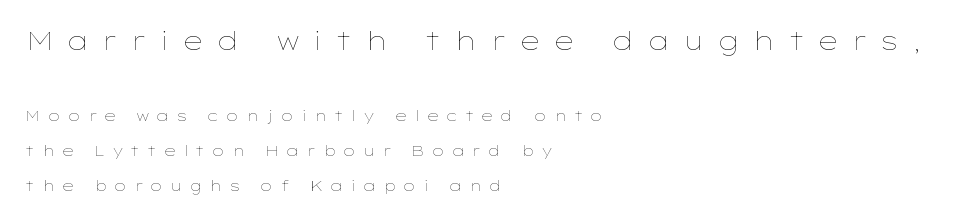
Baseline-to-baseline distance is far greater than the letter height. Descender tails drop into unmarked territory. The face used here is rendered with a markedly widened letterfit. The rag falls on the right side of this text block. Look at the glyph heights: the upper group is clearly the bigger setting. When letters stand straight like this, we call the style roman or upright.
